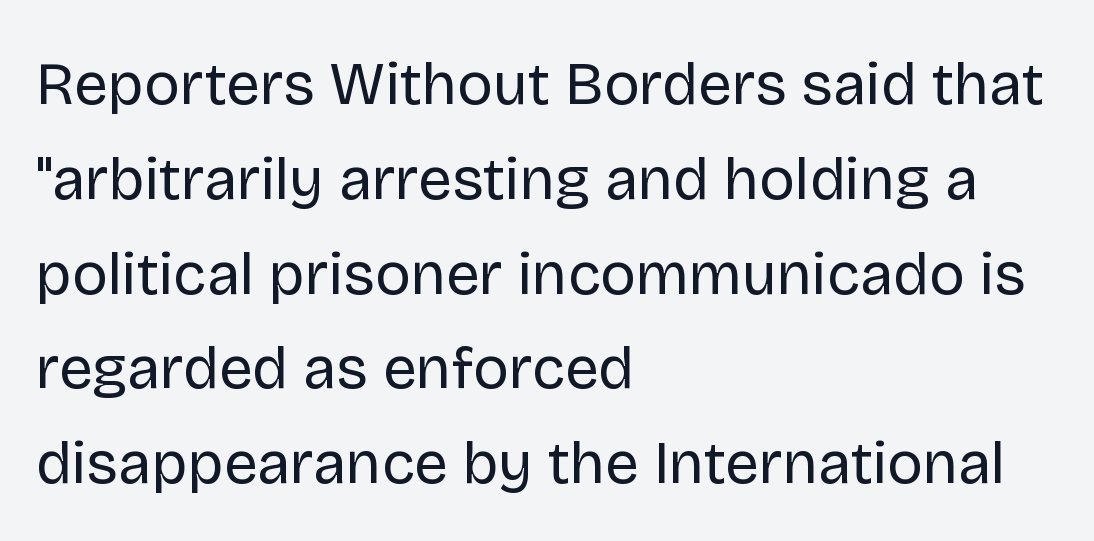
{"serif": "no", "italic": "no", "bold": "no", "weight": "regular", "width": "normal", "stroke_contrast": "low", "x_height": "large", "monospaced": "no", "underline": "no", "align": "left", "line_spacing": "normal", "line_spacing_ratio": 1.58, "letter_spacing": "normal", "letter_spacing_em": 0.0, "glyph_px": 60}
